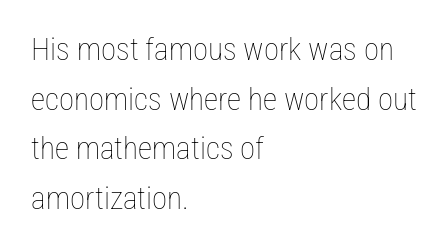
Q: Is the text bold? A: No.
Q: Is the text italic (slanted)? A: No, it is upright.
Q: Is the text underlined? A: No.
Q: How is the paragraph aligned? A: Left-aligned.
Q: Is the spacing between letters normal or unusually wide? A: Normal.
Q: Is the spacing between lines tight, normal or loose? A: Normal.
Q: Width (condensed, normal, or wide)? A: Condensed.
Q: Stroke contrast? A: Low.
Q: x-height? A: Medium.
Q: Monospaced? A: No.
